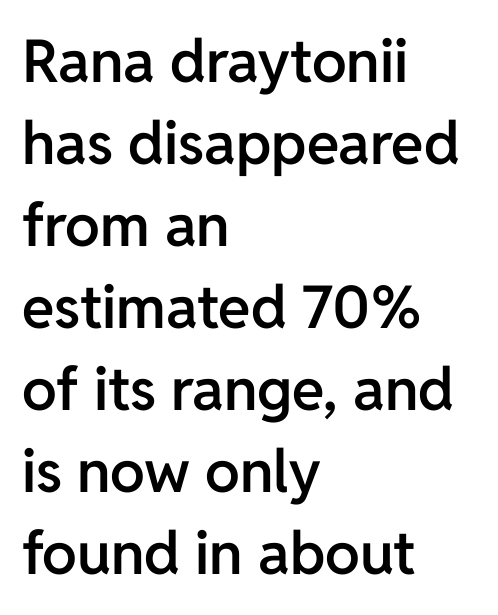
{"serif": "no", "italic": "no", "bold": "semi", "weight": "semibold", "width": "normal", "stroke_contrast": "low", "x_height": "medium", "monospaced": "no", "underline": "no", "align": "left", "line_spacing": "normal", "line_spacing_ratio": 1.39, "letter_spacing": "normal", "letter_spacing_em": 0.0, "glyph_px": 59}
